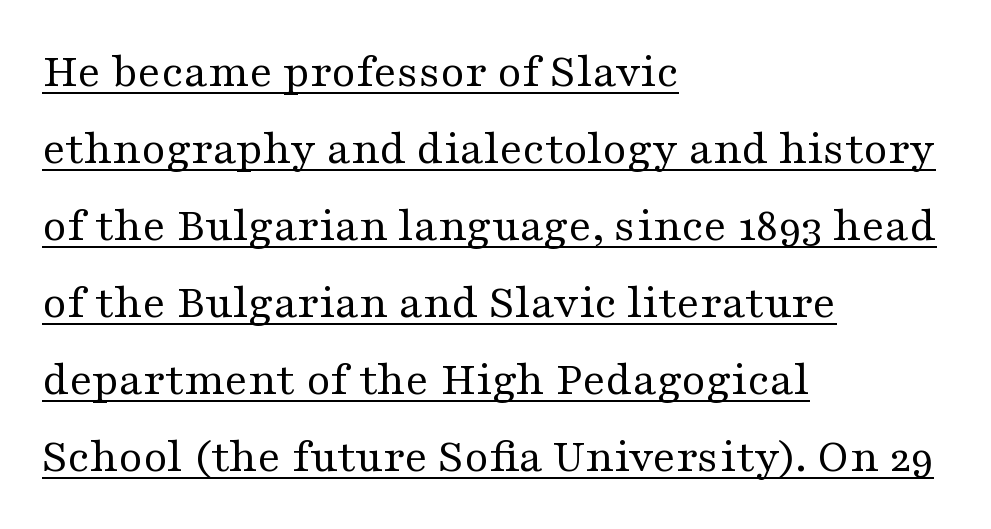
The passage shown is typed in a proportional face where columns would drift. How would I describe the line gaps? Plain and ordinary. The paragraph shown leans on its left margin. A typesetter would mark this as roman, not italic. No letter is thick-stroked: the sample isn't bold. Caption: standard tracking, unaltered.
